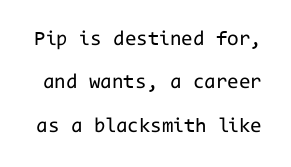
Q: Is the text bold? A: No.
Q: Is the text italic (slanted)? A: No, it is upright.
Q: Is the text underlined? A: No.
Q: Is the spacing between letters normal or unusually wide? A: Normal.
Q: Is the spacing between lines tight, normal or loose? A: Loose.
